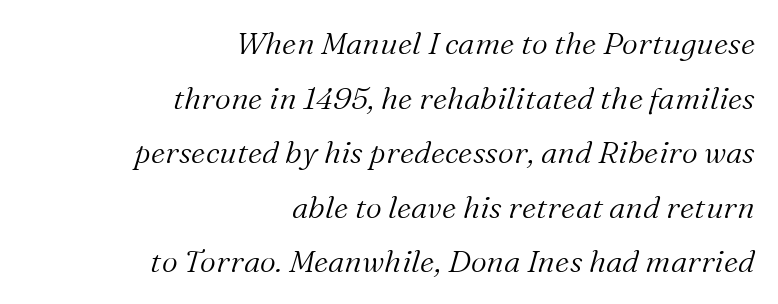
Q: Is the text bold? A: No.
Q: Is the text italic (slanted)? A: Yes, it leans right by about 16 degrees.
Q: Is the typeface a serif or a sans-serif typeface? A: Serif.
Q: Is the text underlined? A: No.
Q: How is the paragraph aligned? A: Right-aligned.
Q: Is the spacing between letters normal or unusually wide? A: Normal.
Q: Width (condensed, normal, or wide)? A: Normal.
Q: Stroke contrast? A: Medium.
Q: x-height? A: Medium.
Q: Monospaced? A: No.
